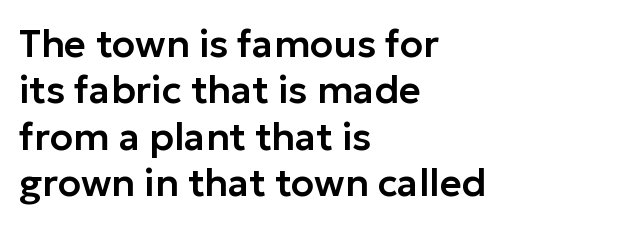
Q: Is the text italic (slanted)? A: No, it is upright.
Q: Is the typeface a serif or a sans-serif typeface? A: Sans-serif.
Q: Is the text underlined? A: No.
Q: How is the paragraph aligned? A: Left-aligned.
Q: Is the spacing between letters normal or unusually wide? A: Normal.
Q: Width (condensed, normal, or wide)? A: Normal.
Q: Stroke contrast? A: Low.
Q: x-height? A: Medium.
Q: Monospaced? A: No.
